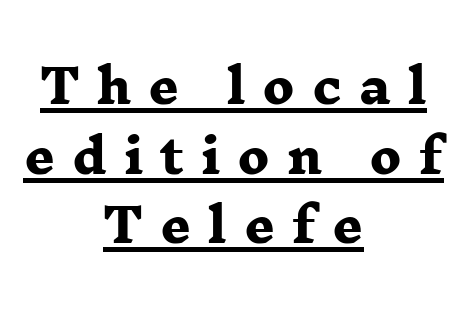
Q: Is the text bold? A: Yes.
Q: Is the typeface a serif or a sans-serif typeface? A: Serif.
Q: Is the text underlined? A: Yes.
Q: How is the paragraph aligned? A: Centered.
Q: Is the spacing between letters normal or unusually wide? A: Unusually wide.
Q: Is the spacing between lines tight, normal or loose? A: Normal.
Q: Width (condensed, normal, or wide)? A: Wide.
Q: Stroke contrast? A: Low.
Q: x-height? A: Medium.
Q: Monospaced? A: No.
